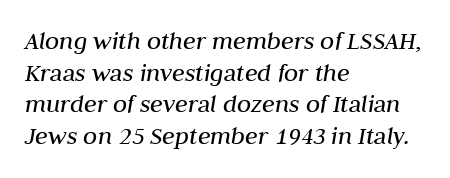
The glyphs look as if they've been sheared to an angle. There is no visible air inserted between adjacent glyphs. Short and long lines alike share a common starting point at left. These glyphs show unthickened strokes, regular width or finer. The words here are not underlined.
